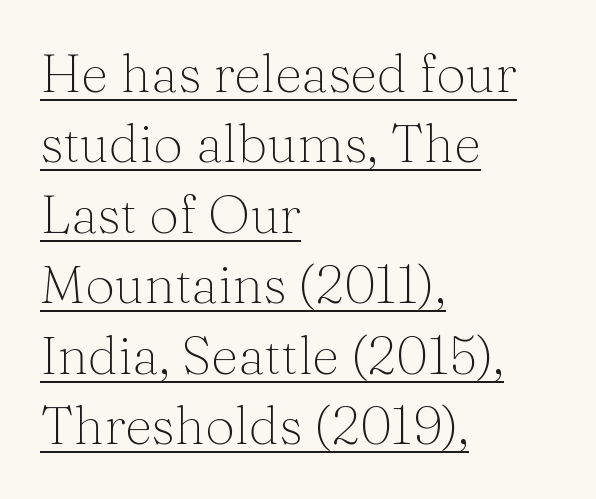
The image shows 53 px thin serif type, upright; set left-aligned, normal line spacing (1.33x), normal letter spacing, underlined; medium stroke contrast and a medium x-height.
